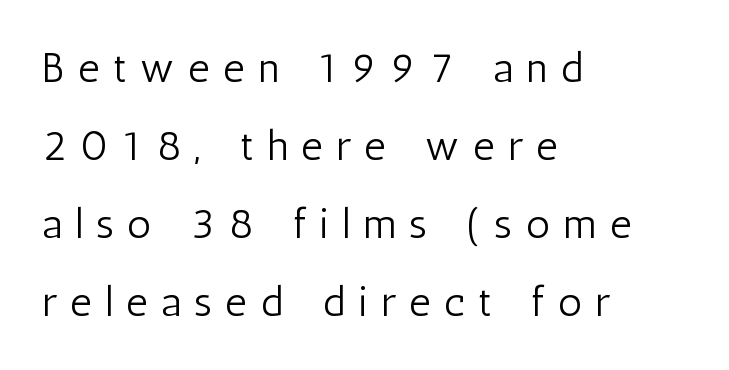
{"serif": "no", "italic": "no", "bold": "no", "weight": "light", "width": "condensed", "stroke_contrast": "low", "x_height": "medium", "monospaced": "no", "underline": "no", "align": "left", "line_spacing_ratio": 1.86, "letter_spacing": "wide", "letter_spacing_em": 0.32, "glyph_px": 42}
